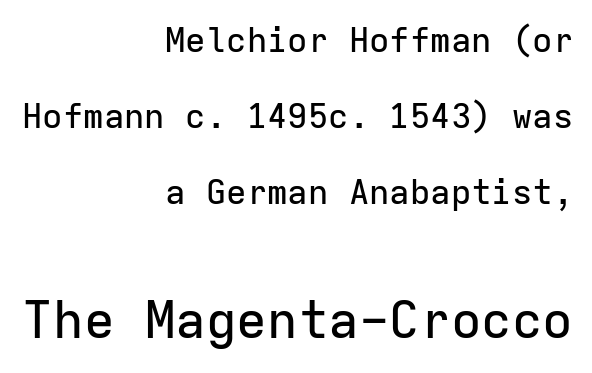
{"serif": "no", "italic": "no", "width": "normal", "stroke_contrast": "low", "x_height": "medium", "monospaced": "yes", "underline": "no", "align": "right", "line_spacing": "loose", "line_spacing_ratio": 2.24, "letter_spacing": "normal", "letter_spacing_em": 0.0, "larger_block": "second", "size_ratio": 1.5, "glyph_px": 51}
